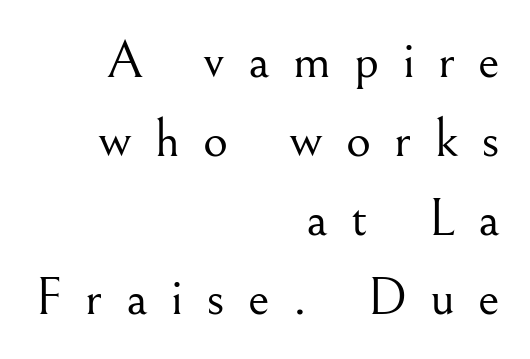
This is the regular roman posture of the typeface. Reading down the column, the eye jumps a familiar distance to each next line. Little horizontal feet cap the strokes, marking this as serif type. A light-to-regular cut is what we see here. The letters advance in unequal steps, a hallmark of proportional type.
